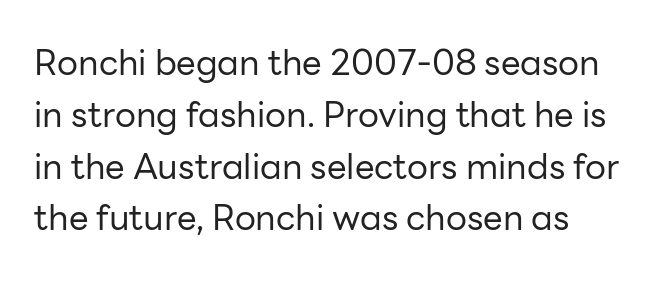
Type without underlining. Think of a printed novel: that variable character pitch is what you see here. Nope, not italic — everything's standing straight. The rendering anchors every line to the left-hand side. The font family rendered here belongs to the sans-serif group. The passage shown stacks its lines at a standard gap.
